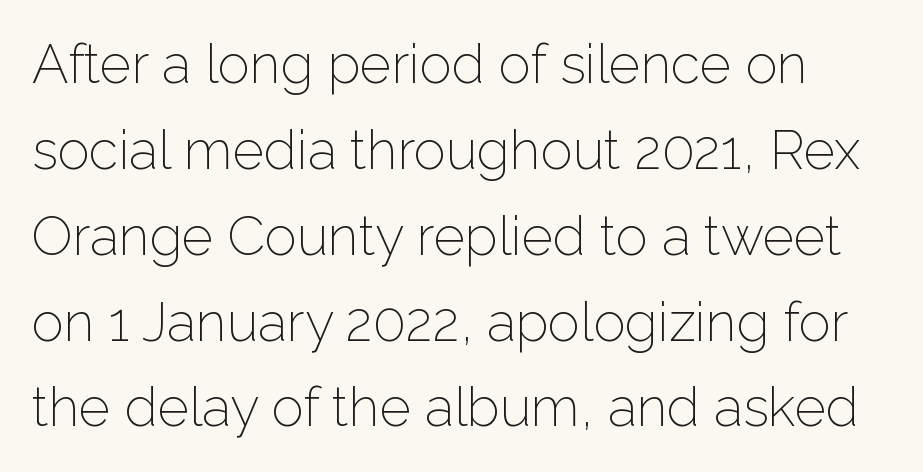
Q: Is the text bold? A: No.
Q: Is the text italic (slanted)? A: No, it is upright.
Q: Is the typeface a serif or a sans-serif typeface? A: Sans-serif.
Q: Is the text underlined? A: No.
Q: Is the spacing between letters normal or unusually wide? A: Normal.
Q: Is the spacing between lines tight, normal or loose? A: Normal.
Q: Width (condensed, normal, or wide)? A: Normal.
Q: Stroke contrast? A: Low.
Q: x-height? A: Medium.
Q: Monospaced? A: No.
